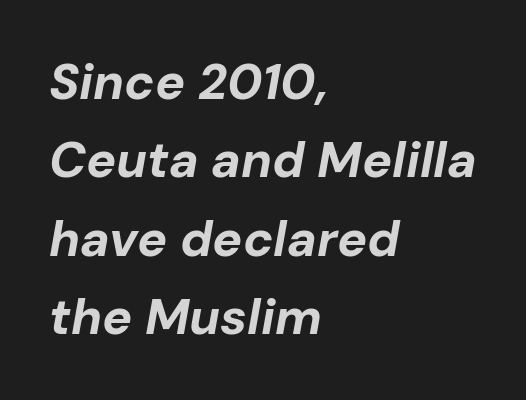
Q: Is the text bold? A: Yes.
Q: Is the text italic (slanted)? A: Yes, it leans right by about 10 degrees.
Q: Is the text underlined? A: No.
Q: How is the paragraph aligned? A: Left-aligned.
Q: Is the spacing between letters normal or unusually wide? A: Normal.
Q: Is the spacing between lines tight, normal or loose? A: Normal.
Q: Width (condensed, normal, or wide)? A: Normal.
Q: Stroke contrast? A: Low.
Q: x-height? A: Medium.
Q: Monospaced? A: No.
